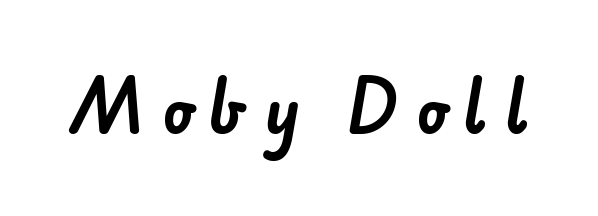
{"serif": "no", "bold": "yes", "weight": "bold", "width": "normal", "stroke_contrast": "low", "x_height": "small", "monospaced": "no", "underline": "no", "letter_spacing": "wide", "letter_spacing_em": 0.3, "glyph_px": 62}
